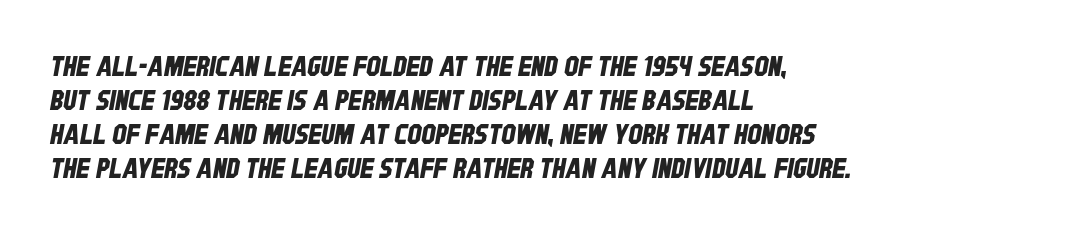
The image shows 28 px condensed sans-serif type; set left-aligned, line spacing 1.21x, normal letter spacing, not underlined; low stroke contrast and a large x-height.
